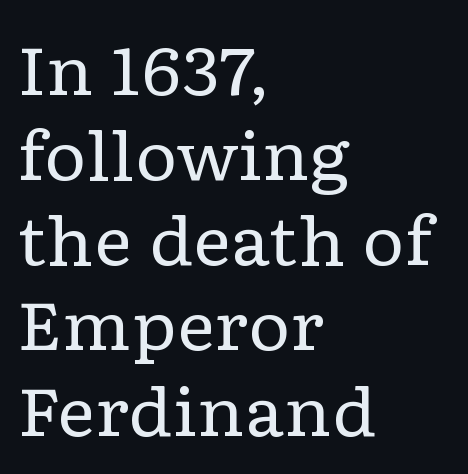
The image shows 66 px regular-weight, wide serif type, upright; set left-aligned, normal line spacing (1.29x), normal letter spacing, not underlined; low stroke contrast and a medium x-height.
